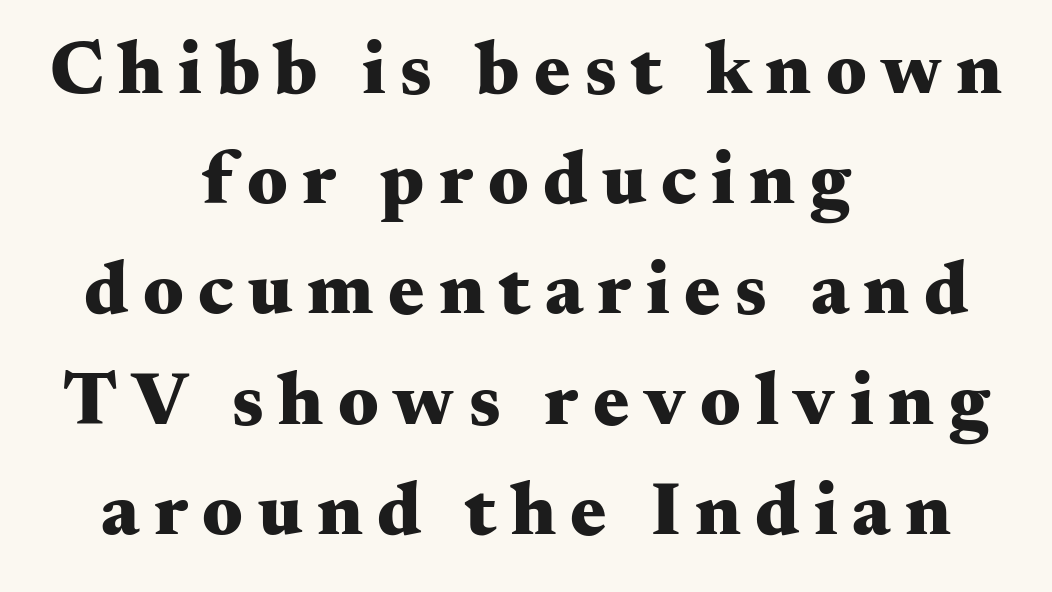
The image shows 76 px heavy, wide serif type, upright; set centered, normal line spacing (1.45x), not underlined; medium stroke contrast and a small x-height.
